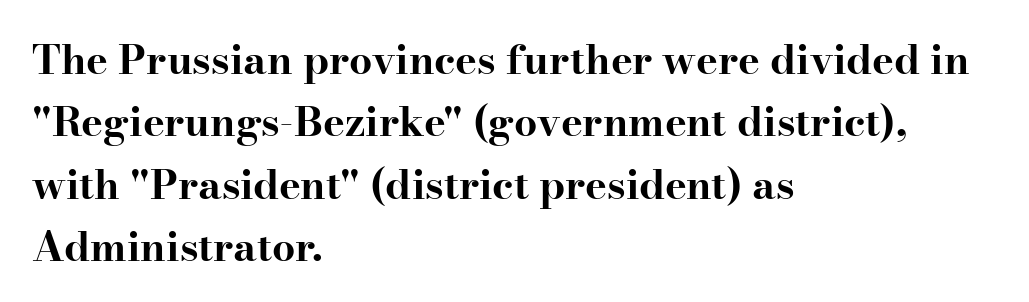
{"serif": "yes", "italic": "no", "bold": "yes", "weight": "bold", "width": "wide", "stroke_contrast": "high", "x_height": "small", "monospaced": "no", "underline": "no", "align": "left", "line_spacing": "normal", "line_spacing_ratio": 1.52, "letter_spacing": "normal", "letter_spacing_em": 0.0, "glyph_px": 41}
